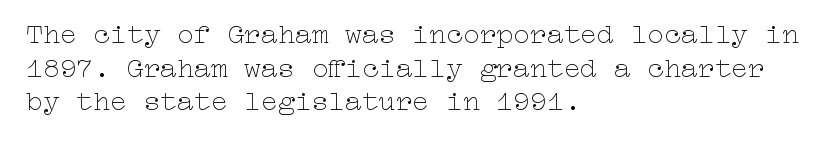
Horizontally, the lines are justified to the leading edge only. In terms of posture, this sample is upright. Characters follow at the spacing the type designer built in. The font is comparable to plain body text, perhaps lighter. Descenders hang freely into open space.
